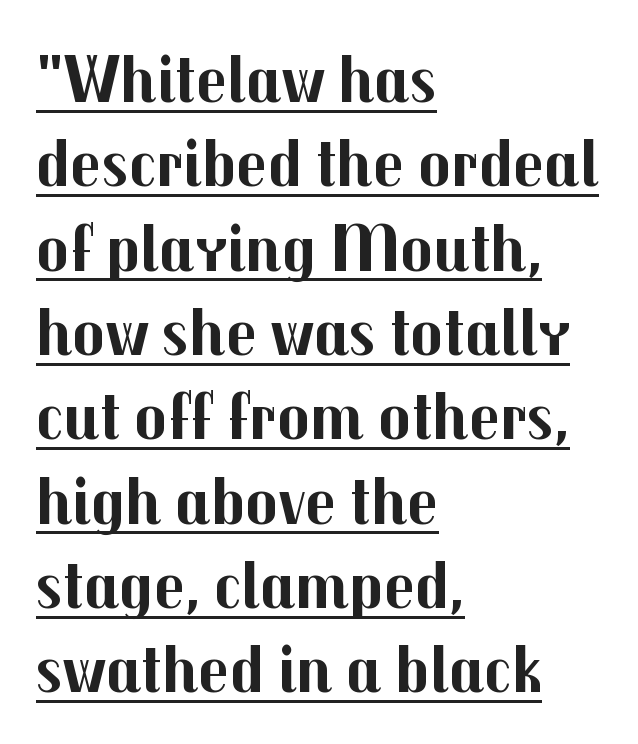
{"serif": "no", "italic": "no", "bold": "yes", "weight": "bold", "width": "normal", "stroke_contrast": "medium", "x_height": "medium", "monospaced": "no", "underline": "yes", "align": "left", "line_spacing_ratio": 1.24, "letter_spacing": "normal", "letter_spacing_em": 0.0, "glyph_px": 68}
